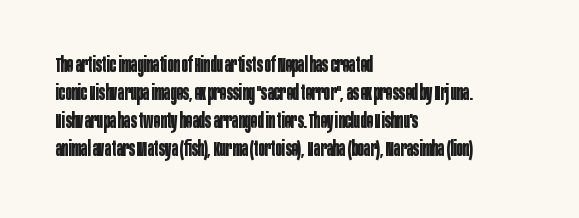
Q: Is the text bold? A: Yes.
Q: Is the text italic (slanted)? A: No, it is upright.
Q: Is the text underlined? A: No.
Q: How is the paragraph aligned? A: Left-aligned.
Q: Is the spacing between letters normal or unusually wide? A: Normal.
Q: Is the spacing between lines tight, normal or loose? A: Normal.
